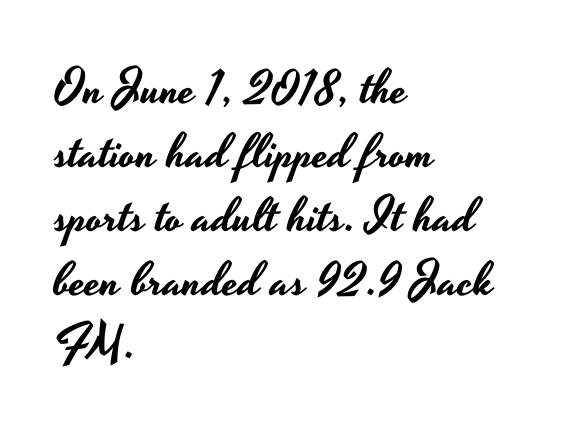
Each new line begins a customary step beneath the previous one. Type style note: lacks serifs. Each letter keeps its own natural width here, so spacing adapts to shape.
